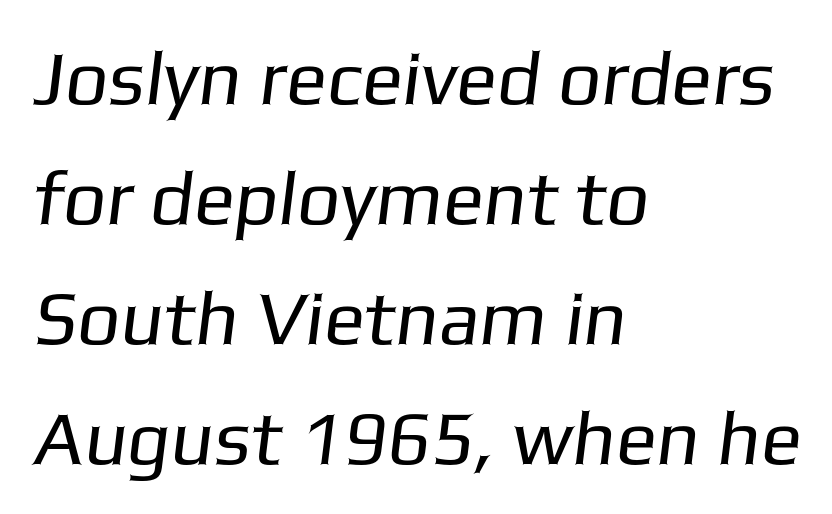
The image shows 76 px regular-weight sans-serif type; set left-aligned, normal line spacing (1.58x), normal letter spacing, not underlined; low stroke contrast and a medium x-height.
